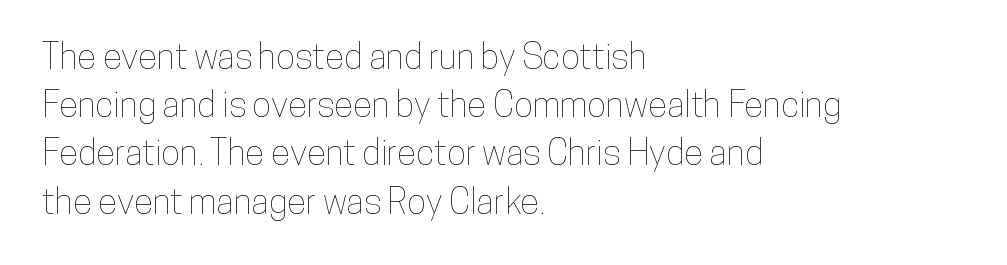
The image shows 36 px condensed type, upright; set left-aligned, normal line spacing (1.34x), normal letter spacing, not underlined; low stroke contrast and a medium x-height.
